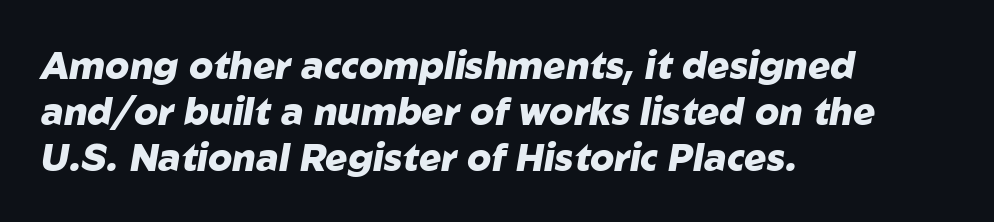
The image shows 37 px heavy type, italic (leaning right); set left-aligned, normal line spacing (1.25x), normal letter spacing, not underlined; low stroke contrast and a medium x-height.
